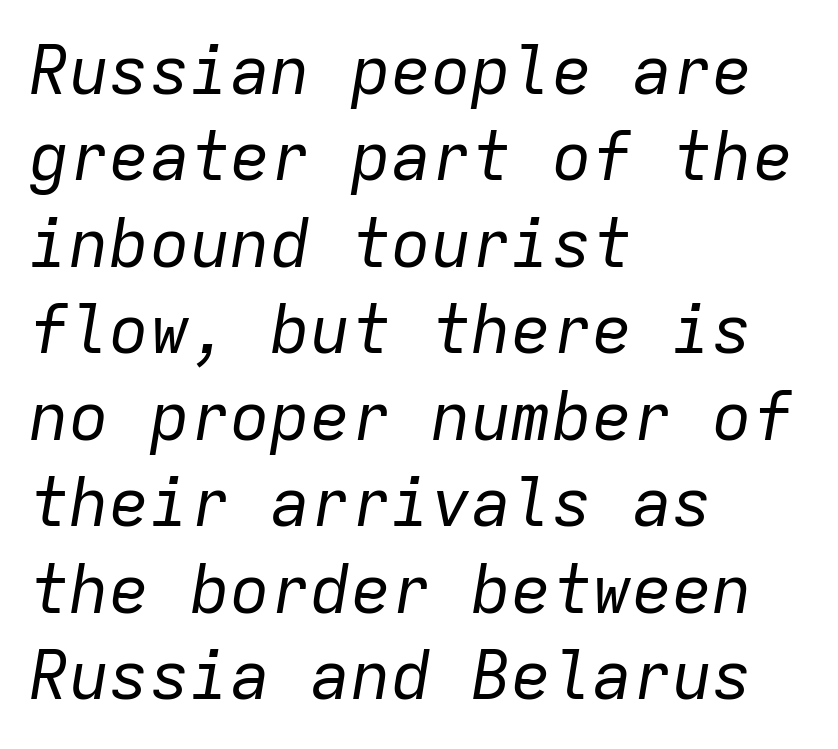
The image shows 67 px regular-weight type, italic (leaning right), monospaced; set left-aligned, normal line spacing (1.29x), normal letter spacing, not underlined; low stroke contrast and a medium x-height.
